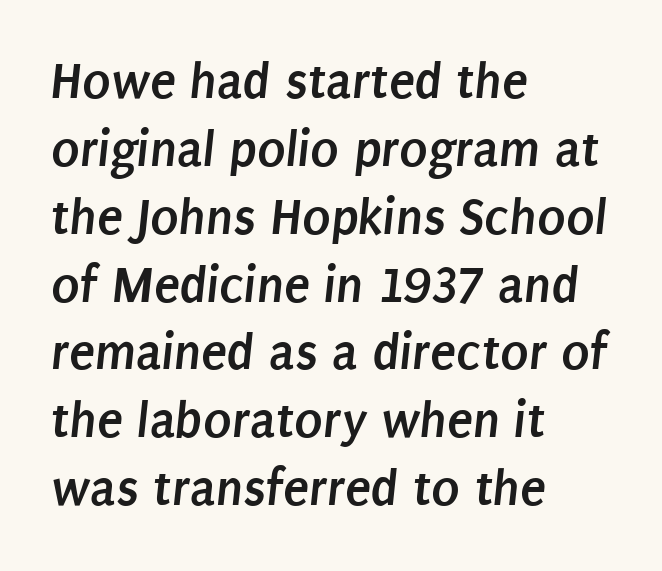
{"serif": "no", "bold": "yes", "weight": "semibold", "width": "condensed", "stroke_contrast": "low", "x_height": "large", "monospaced": "no", "underline": "no", "align": "left", "line_spacing": "normal", "line_spacing_ratio": 1.28, "letter_spacing": "normal", "letter_spacing_em": 0.0, "glyph_px": 53}
